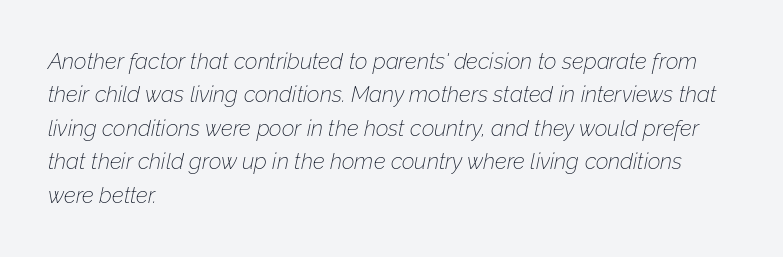
Observe the lean: these are italic letterforms. Stroke thickness stays within the range of a standard reading face or lighter. Horizontal alignment here is leftward, the default for most running prose. Default kerning and tracking; the words read as compact shapes. The gap between lines stays unmarked. The rendering uses a moderate line-height, typical for paragraphs.
